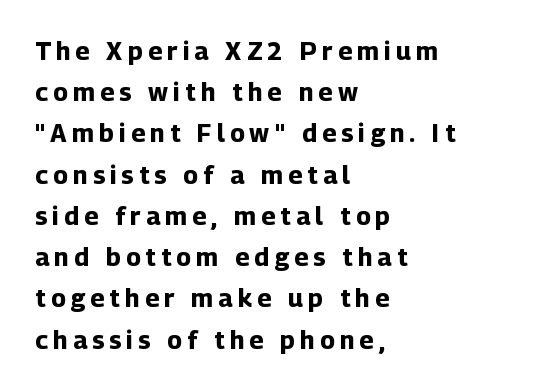
Q: Is the text bold? A: Yes.
Q: Is the text italic (slanted)? A: No, it is upright.
Q: Is the text underlined? A: No.
Q: How is the paragraph aligned? A: Left-aligned.
Q: Is the spacing between letters normal or unusually wide? A: Unusually wide.
Q: Is the spacing between lines tight, normal or loose? A: Normal.
